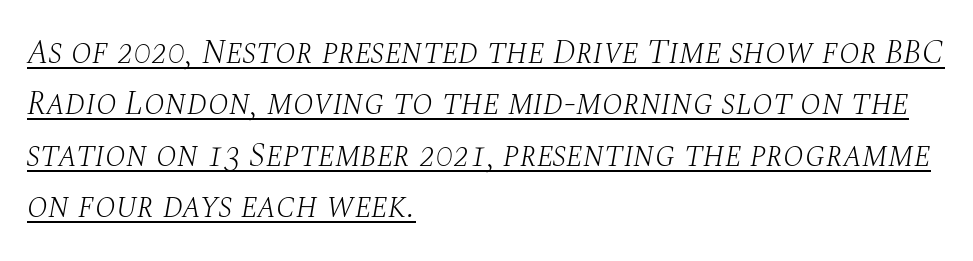
The face used here is rendered with its standard letterfit. The lines sit at an ordinary, default distance from one another. Italic? Definitely — the glyphs are oblique. Each letter keeps its own natural width here, so spacing adapts to shape. The font family rendered here belongs to the serif group. Line beginnings align vertically; line endings do not.
